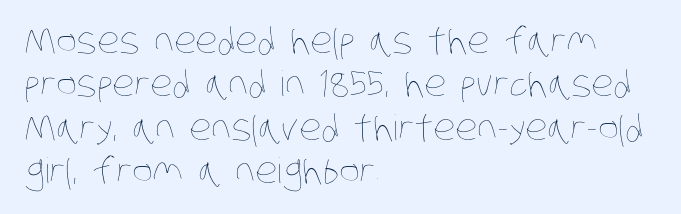
{"bold": "no", "weight": "thin", "width": "condensed", "stroke_contrast": "low", "x_height": "large", "monospaced": "no", "underline": "no", "align": "left", "line_spacing_ratio": 1.24, "letter_spacing": "normal", "letter_spacing_em": 0.0, "glyph_px": 35}
